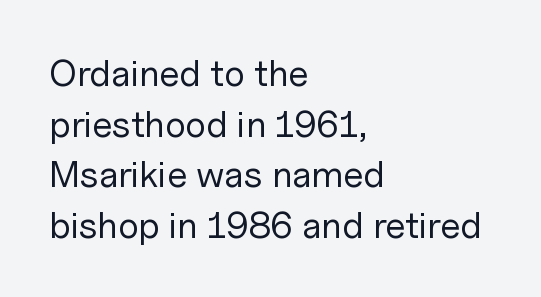
Here the designer chose a conventional face with non-uniform glyph widths. No feet cap the strokes, marking this as sans-serif type. These lines keep a tight, regular rhythm from letter to letter. The area under the type is left untouched. Layout note: lines flush left. The lettering stays uniformly vertical, giving the passage a roman look.
